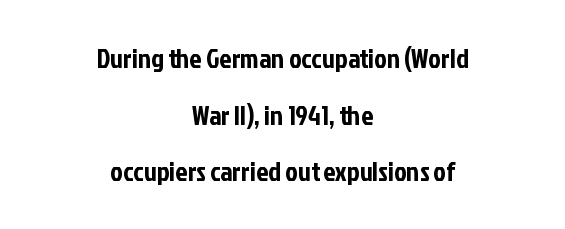
The image shows 27 px text type, upright; set centered, loose line spacing (2.1x), normal letter spacing, not underlined.
